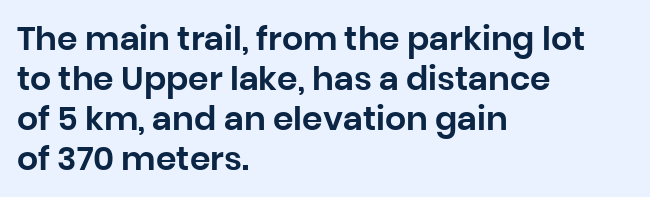
{"serif": "no", "italic": "no", "width": "normal", "stroke_contrast": "low", "x_height": "large", "monospaced": "no", "underline": "no", "align": "left", "line_spacing_ratio": 1.21, "letter_spacing": "normal", "letter_spacing_em": 0.0, "glyph_px": 33}
